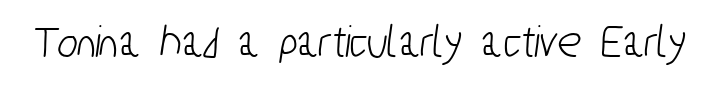
Q: Is the typeface a serif or a sans-serif typeface? A: Sans-serif.
Q: Is the text underlined? A: No.
Q: Is the spacing between letters normal or unusually wide? A: Normal.
Q: Width (condensed, normal, or wide)? A: Condensed.
Q: Stroke contrast? A: Low.
Q: x-height? A: Medium.
Q: Monospaced? A: No.
